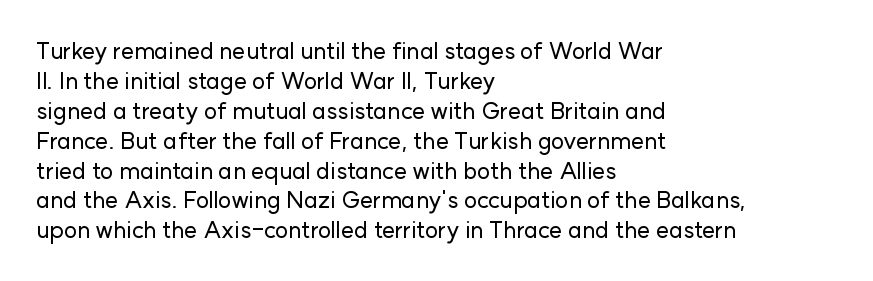
The rendering keeps characters at their native spacing. The string is rendered with underlining switched off. It's the straight-up-and-down kind of type. The paragraph has a hard left edge and a soft right edge. One glance says typical: line gaps are just what's usual.
